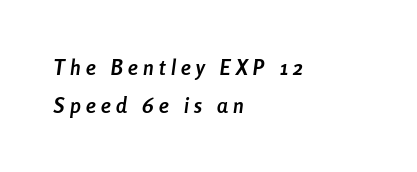
The image shows 21 px bold type, italic (leaning right); set left-aligned, line spacing 1.79x, unusually wide letter spacing (+0.25 em), not underlined.
